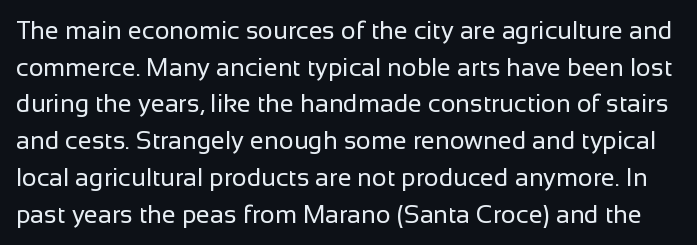
{"italic": "no", "bold": "no", "underline": "no", "line_spacing": "normal", "line_spacing_ratio": 1.47, "letter_spacing": "normal", "letter_spacing_em": 0.0, "glyph_px": 25}
